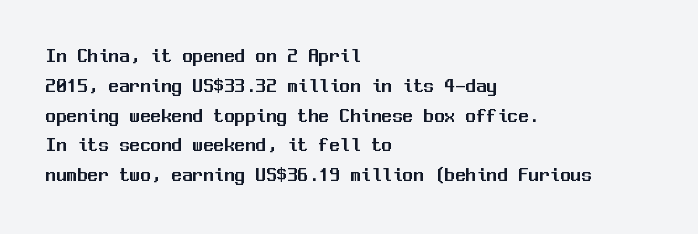
Which margin do the lines hug? The left one — the right edge is uneven. The letters stand upright; this is a roman face. Any mark beneath the type? The region is blank. The space between consecutive lines is moderate. No extra tracking has been applied to these lines.
